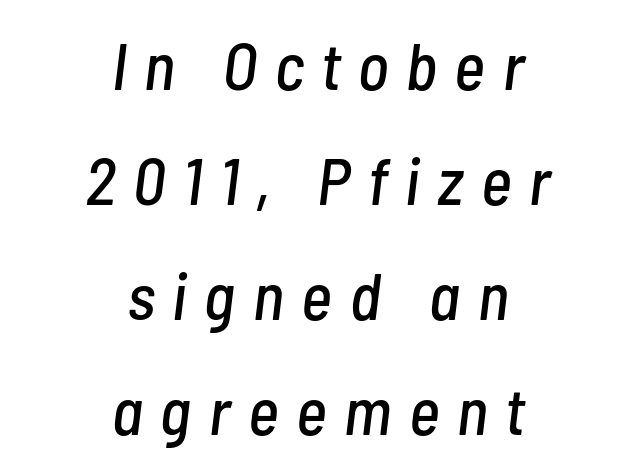
Short and long lines alike share a common midpoint. The rendering uses natural spacing where letterforms have individual widths. Emphasis-style slanted type is in use. Someone cranked the tracking dial way up on this one.
